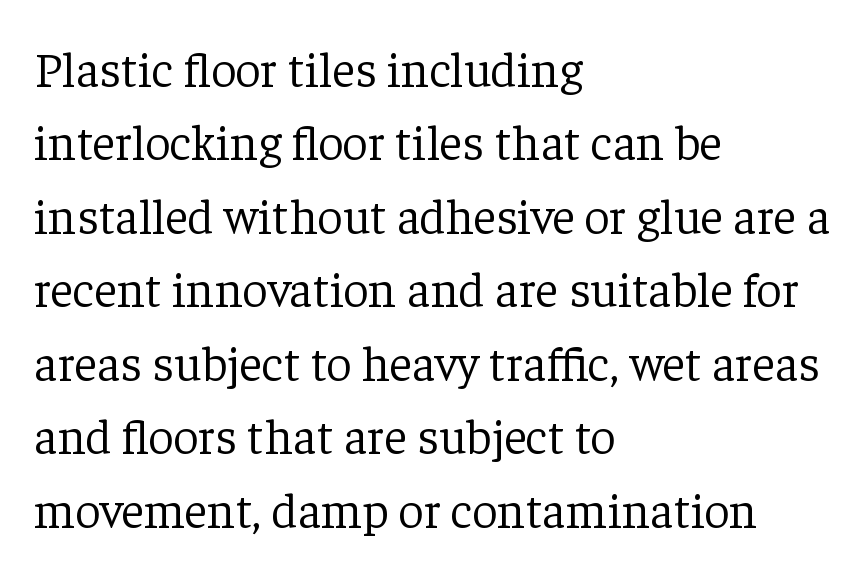
{"serif": "yes", "italic": "no", "bold": "no", "weight": "light", "width": "normal", "stroke_contrast": "low", "x_height": "medium", "monospaced": "no", "underline": "no", "align": "left", "line_spacing": "normal", "line_spacing_ratio": 1.47, "letter_spacing": "normal", "letter_spacing_em": 0.0, "glyph_px": 50}
